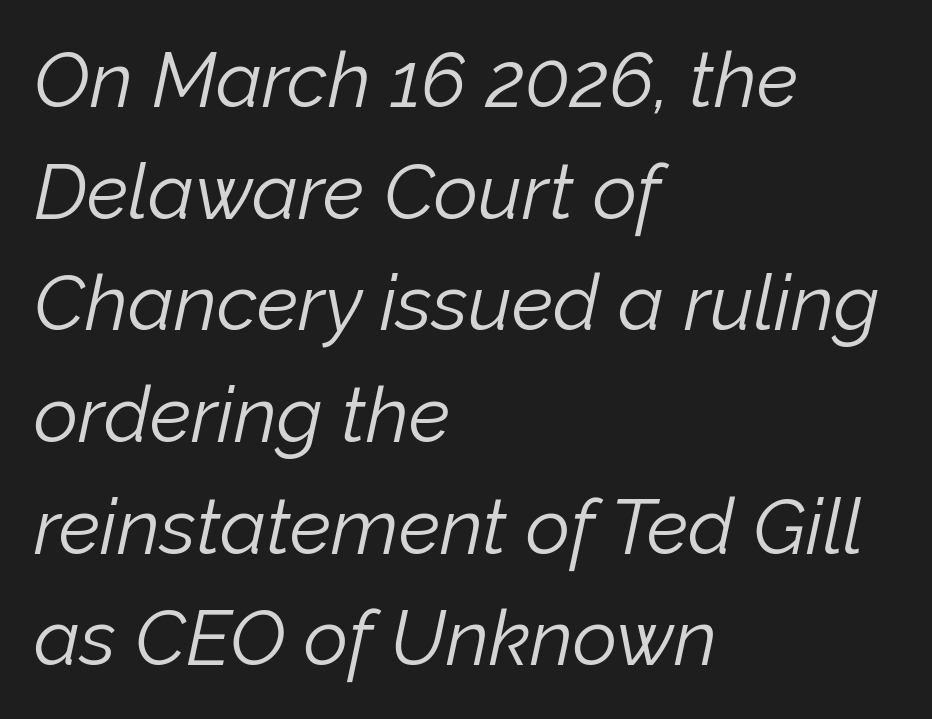
The specimen reads as italic at a glance. The font sits on the lighter half of the weight spectrum, regular included. Vertical spacing — default. Is the letter spacing exaggerated? No — it looks like the ordinary default. Every row of glyphs begins at an identical x-position on the left.
